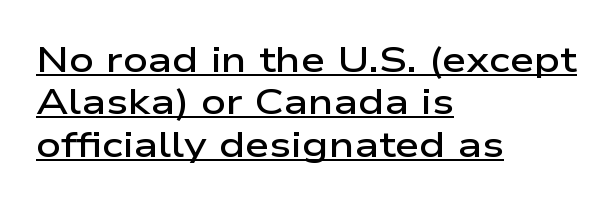
{"serif": "no", "italic": "no", "bold": "semi", "weight": "semibold", "width": "wide", "stroke_contrast": "low", "x_height": "medium", "monospaced": "no", "underline": "yes", "align": "left", "line_spacing_ratio": 1.21, "letter_spacing": "normal", "letter_spacing_em": 0.0, "glyph_px": 35}
